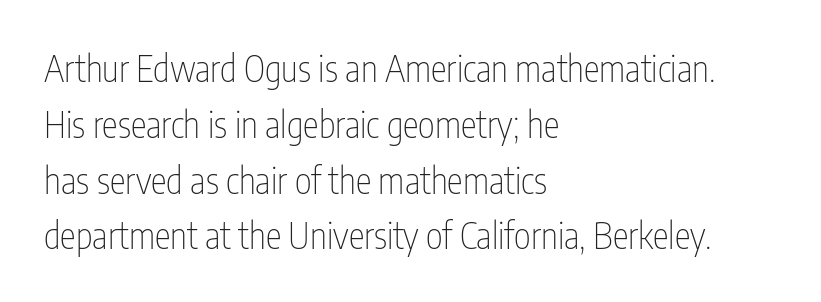
Teacher's note: observe the even left margin — that is flush-left alignment. You could not count columns in this text — the font is proportionally spaced. This reads as an unemphasized weight, regular at the heaviest. The rendering uses a moderate line-height, typical for paragraphs. Notice how the stems are strictly vertical — no italics here.
